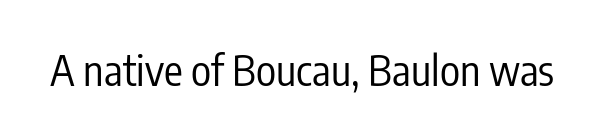
{"serif": "no", "italic": "no", "bold": "no", "weight": "regular", "width": "condensed", "stroke_contrast": "low", "x_height": "medium", "monospaced": "no", "underline": "no", "letter_spacing": "normal", "letter_spacing_em": 0.0, "glyph_px": 42}
